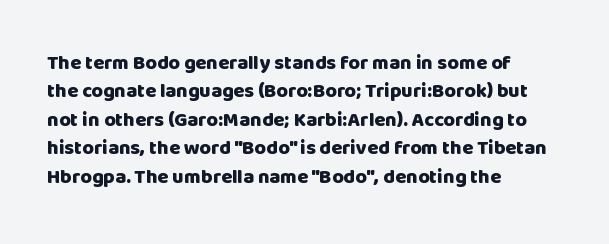
Has an underline been added? It has not. Here the glyphs are tracked normally, forming tight word shapes. Compared with typical paragraphs, the rows here are spaced about the same. The characters look thick and weighty, a clear bold.
